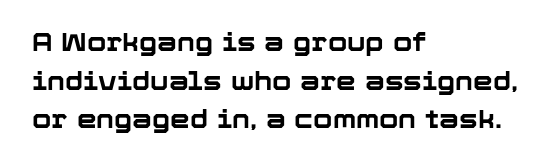
The image shows 25 px bold type, upright; set left-aligned, normal line spacing (1.55x), normal letter spacing, not underlined.
